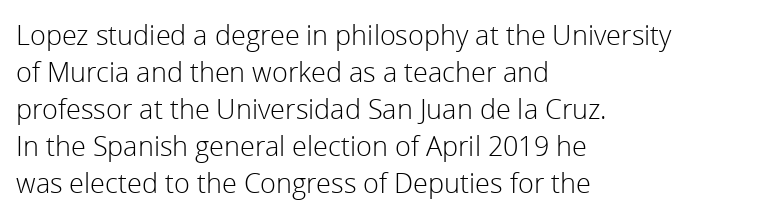
Q: Is the text bold? A: No.
Q: Is the text italic (slanted)? A: No, it is upright.
Q: Is the text underlined? A: No.
Q: How is the paragraph aligned? A: Left-aligned.
Q: Is the spacing between letters normal or unusually wide? A: Normal.
Q: Is the spacing between lines tight, normal or loose? A: Normal.
